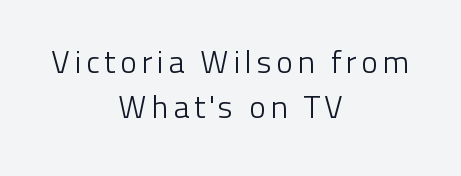
This sample has the flowing, uneven cadence of proportional lettering. The string is rendered with underlining switched off. Do the letters lean? They stand straight. The rag falls on both sides of this text block equally.
